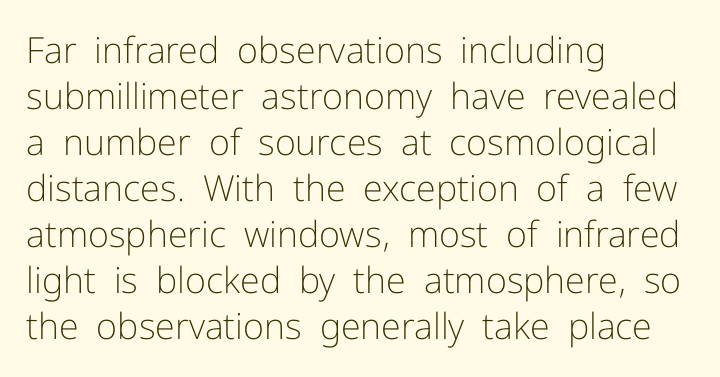
Q: Is the text bold? A: No.
Q: Is the text italic (slanted)? A: No, it is upright.
Q: Is the typeface a serif or a sans-serif typeface? A: Sans-serif.
Q: Is the text underlined? A: No.
Q: How is the paragraph aligned? A: Left-aligned.
Q: Is the spacing between letters normal or unusually wide? A: Normal.
Q: Is the spacing between lines tight, normal or loose? A: Normal.
Q: Width (condensed, normal, or wide)? A: Normal.
Q: Stroke contrast? A: Low.
Q: x-height? A: Medium.
Q: Monospaced? A: No.
